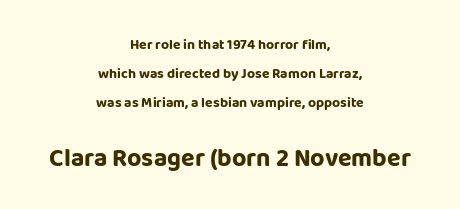
{"italic": "no", "underline": "no", "align": "center", "line_spacing": "loose", "line_spacing_ratio": 2.07, "letter_spacing": "normal", "letter_spacing_em": 0.0, "larger_block": "second", "size_ratio": 1.79, "glyph_px": 25}
